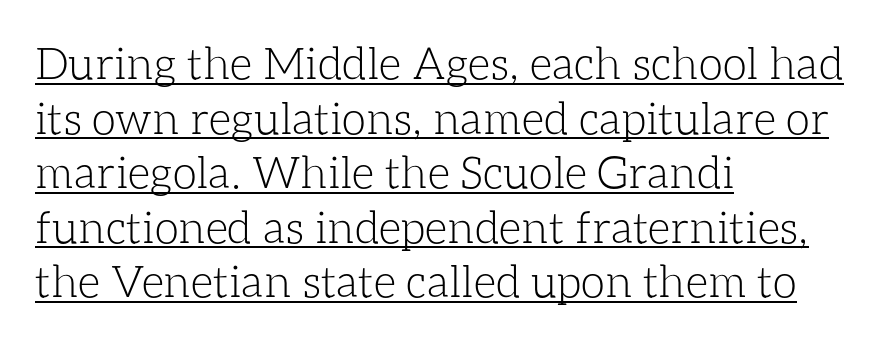
Q: Is the text bold? A: No.
Q: Is the text italic (slanted)? A: No, it is upright.
Q: Is the text underlined? A: Yes.
Q: How is the paragraph aligned? A: Left-aligned.
Q: Is the spacing between letters normal or unusually wide? A: Normal.
Q: Width (condensed, normal, or wide)? A: Normal.
Q: Stroke contrast? A: Low.
Q: x-height? A: Medium.
Q: Monospaced? A: No.
